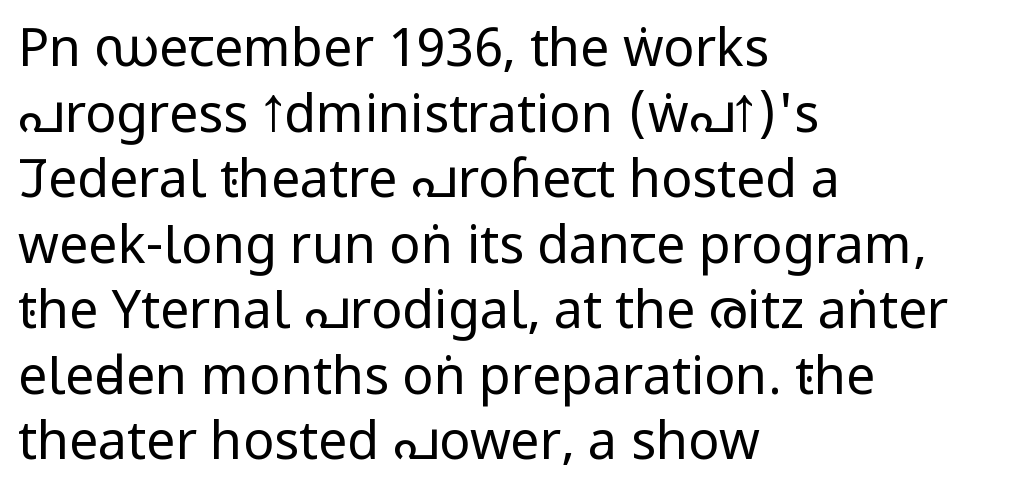
The image shows 52 px regular-weight, condensed sans-serif type, upright; set left-aligned, normal line spacing (1.26x), normal letter spacing, not underlined; low stroke contrast and a large x-height.
